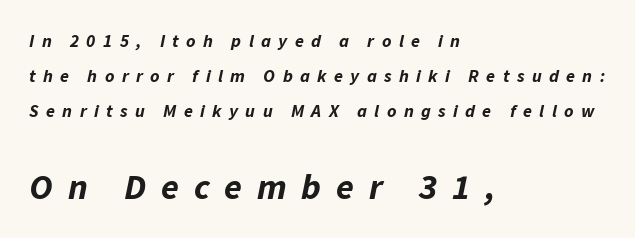
{"italic": "yes", "lean": "right", "slant_degrees": 11, "bold": "yes", "weight": "bold", "width": "normal", "stroke_contrast": "low", "x_height": "medium", "monospaced": "no", "underline": "no", "align": "left", "line_spacing": "loose", "line_spacing_ratio": 1.94, "letter_spacing": "wide", "letter_spacing_em": 0.41, "larger_block": "second", "size_ratio": 2.0, "glyph_px": 36}
